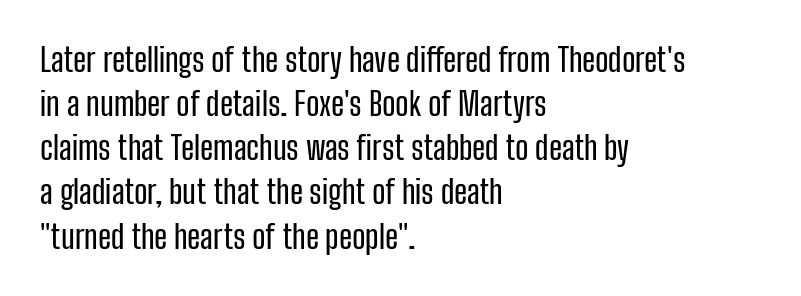
The image shows 32 px condensed sans-serif type, upright; set left-aligned, normal line spacing (1.38x), normal letter spacing, not underlined; low stroke contrast and a medium x-height.
